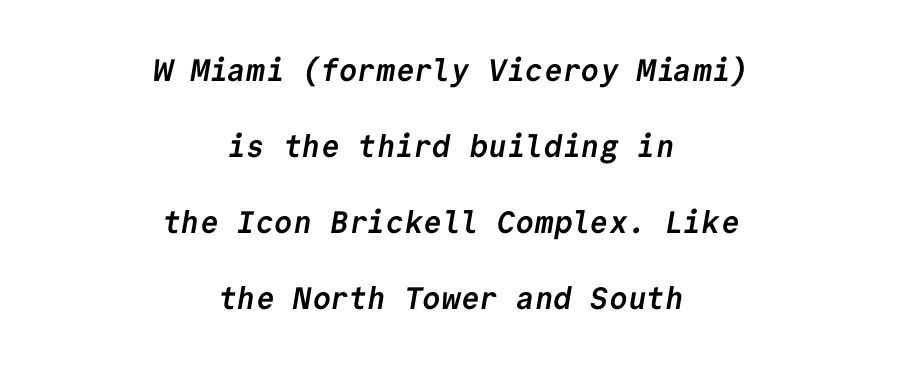
The image shows 31 px semibold sans-serif type, monospaced; set centered, loose line spacing (2.45x), normal letter spacing, not underlined; low stroke contrast and a medium x-height.
